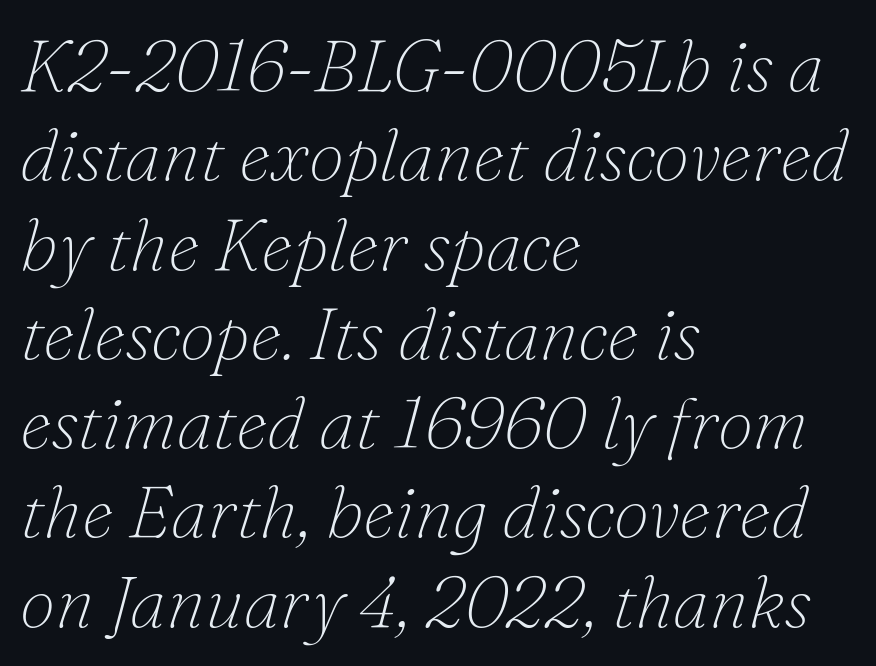
Q: Is the text bold? A: No.
Q: Is the text italic (slanted)? A: Yes, it leans right by about 16 degrees.
Q: Is the typeface a serif or a sans-serif typeface? A: Serif.
Q: Is the text underlined? A: No.
Q: How is the paragraph aligned? A: Left-aligned.
Q: Is the spacing between letters normal or unusually wide? A: Normal.
Q: Width (condensed, normal, or wide)? A: Normal.
Q: Stroke contrast? A: Low.
Q: x-height? A: Small.
Q: Monospaced? A: No.
